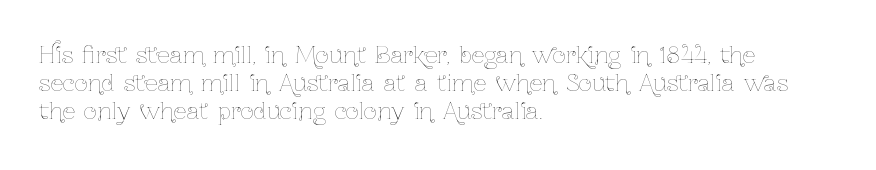
{"italic": "no", "bold": "no", "underline": "no", "align": "left", "line_spacing_ratio": 1.22, "letter_spacing": "normal", "letter_spacing_em": 0.0, "glyph_px": 23}
